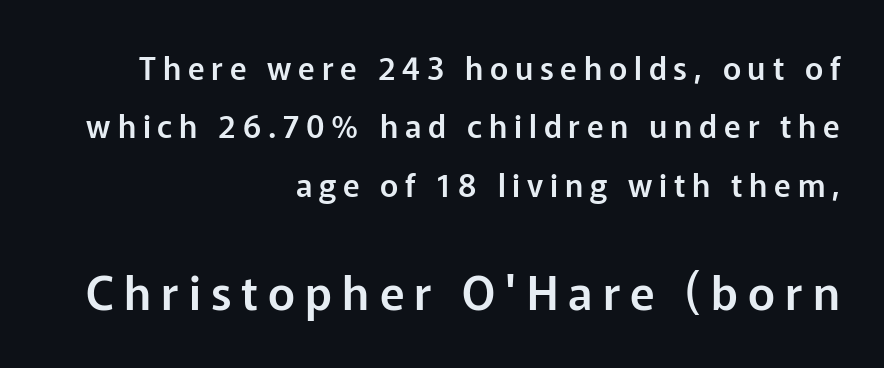
The image shows 46 px sans-serif type, upright; set right-aligned, line spacing 1.88x, unusually wide letter spacing (+0.22 em), not underlined; the second (bottom) block is 1.48x larger; low stroke contrast and a medium x-height.
